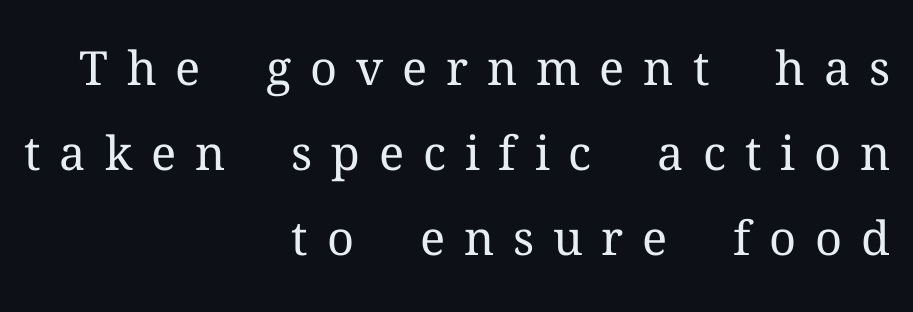
{"serif": "yes", "italic": "no", "bold": "no", "weight": "regular", "width": "normal", "stroke_contrast": "medium", "x_height": "medium", "monospaced": "no", "underline": "no", "align": "right", "line_spacing_ratio": 1.81, "letter_spacing": "wide", "letter_spacing_em": 0.4, "glyph_px": 47}
